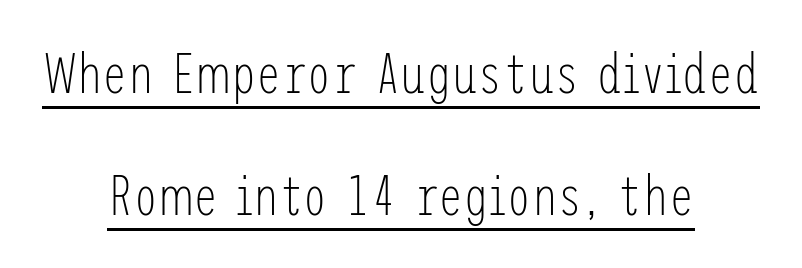
{"serif": "no", "italic": "no", "bold": "no", "weight": "light", "width": "condensed", "stroke_contrast": "low", "x_height": "medium", "underline": "yes", "align": "center", "line_spacing": "loose", "line_spacing_ratio": 2.14, "letter_spacing": "normal", "letter_spacing_em": 0.0, "glyph_px": 57}
